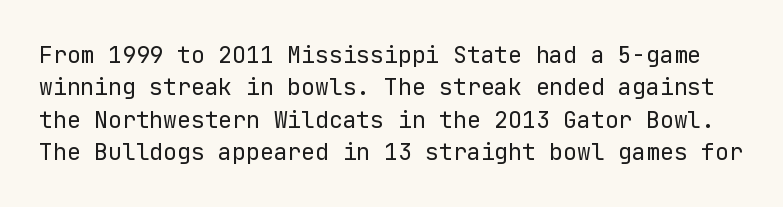
The image shows 23 px text type, upright; set normal line spacing (1.41x), normal letter spacing, not underlined.
